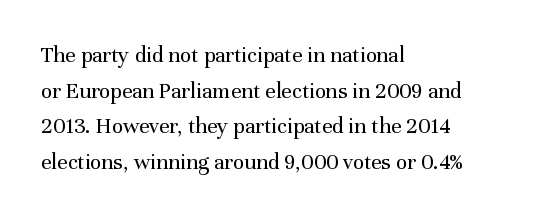
{"italic": "no", "bold": "no", "underline": "no", "align": "left", "line_spacing": "normal", "line_spacing_ratio": 1.55, "letter_spacing": "normal", "letter_spacing_em": 0.0, "glyph_px": 23}
